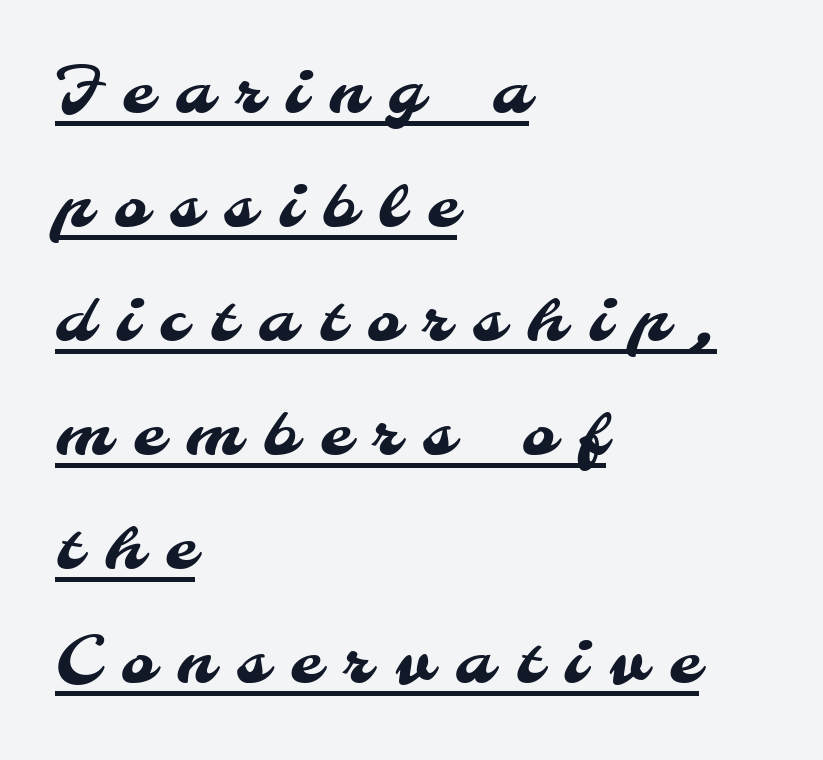
The image shows 64 px sans-serif type; set left-aligned, line spacing 1.78x, unusually wide letter spacing (+0.36 em), underlined; medium stroke contrast and a small x-height.
